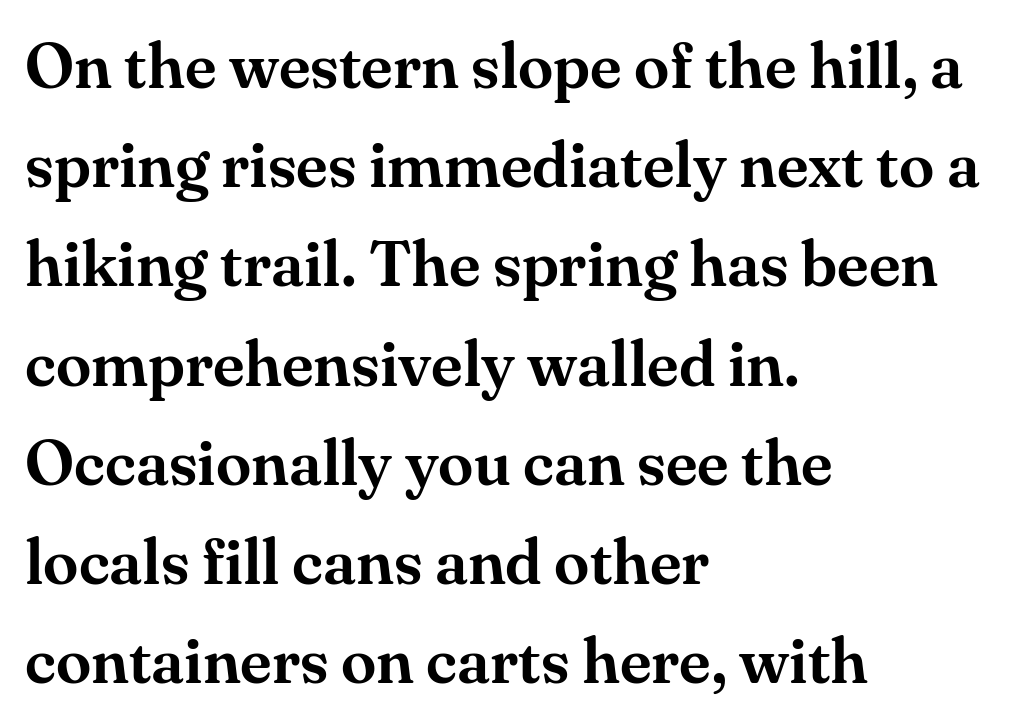
Rendered with straight, roman letterforms. Serif or sans? Serif — the stroke terminals have little feet. Baseline-to-baseline distance is the conventional proportion of letter height. Descender tails drop into unmarked territory. The rendering uses natural spacing where letterforms have individual widths. Horizontal alignment here is leftward, the default for most running prose.
